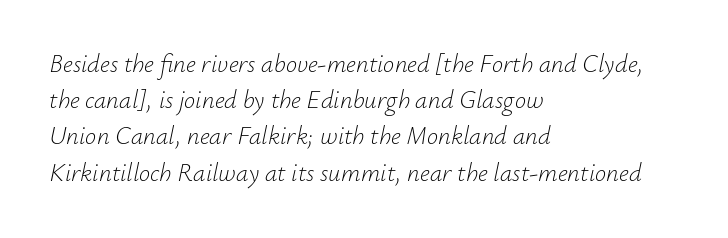
The image shows 25 px text type, italic (leaning right); set left-aligned, normal line spacing (1.45x), normal letter spacing, not underlined.
